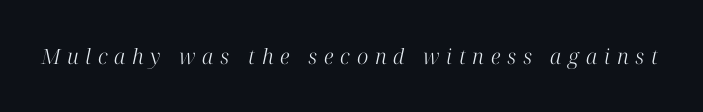
{"italic": "yes", "lean": "right", "slant_degrees": 12, "bold": "no", "underline": "no", "letter_spacing": "wide", "letter_spacing_em": 0.32, "glyph_px": 21}
